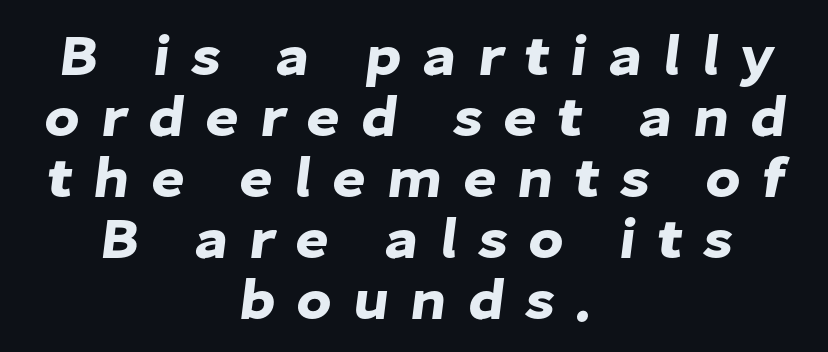
Descender tails drop into unmarked territory. Visually the block forms a symmetrical silhouette, jagged on both flanks. Is this a fixed-width face? No — the glyphs have proportional, varying widths. If you measured baseline to baseline, you'd find a short distance. Display-style spreading of the glyphs; the letterfit is very open. In terms of letterform style, serifs are entirely absent.
